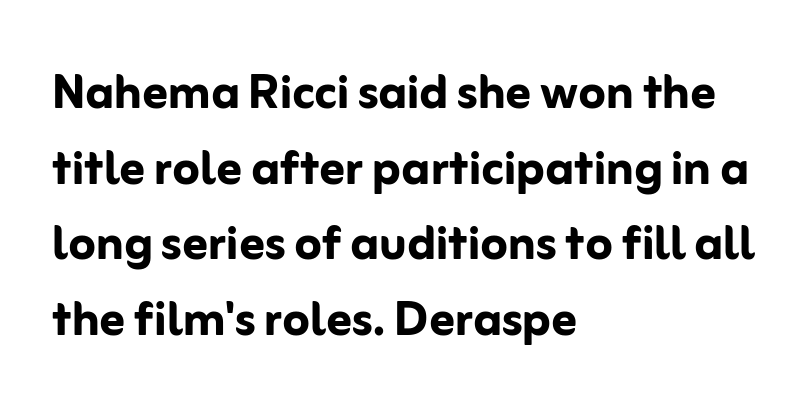
Q: Is the text bold? A: Yes.
Q: Is the text italic (slanted)? A: No, it is upright.
Q: Is the typeface a serif or a sans-serif typeface? A: Sans-serif.
Q: Is the text underlined? A: No.
Q: How is the paragraph aligned? A: Left-aligned.
Q: Is the spacing between letters normal or unusually wide? A: Normal.
Q: Width (condensed, normal, or wide)? A: Normal.
Q: Stroke contrast? A: Low.
Q: x-height? A: Medium.
Q: Monospaced? A: No.
